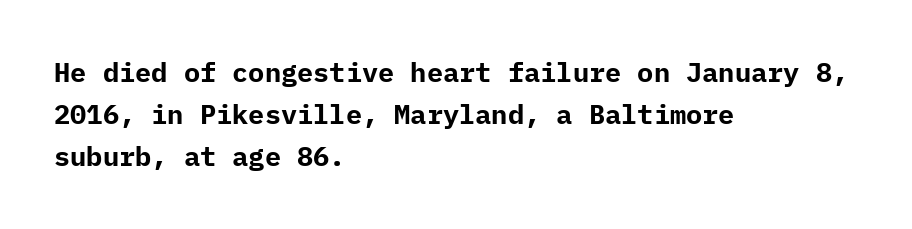
Q: Is the text bold? A: Yes.
Q: Is the text italic (slanted)? A: No, it is upright.
Q: Is the text underlined? A: No.
Q: How is the paragraph aligned? A: Left-aligned.
Q: Is the spacing between letters normal or unusually wide? A: Normal.
Q: Is the spacing between lines tight, normal or loose? A: Normal.
